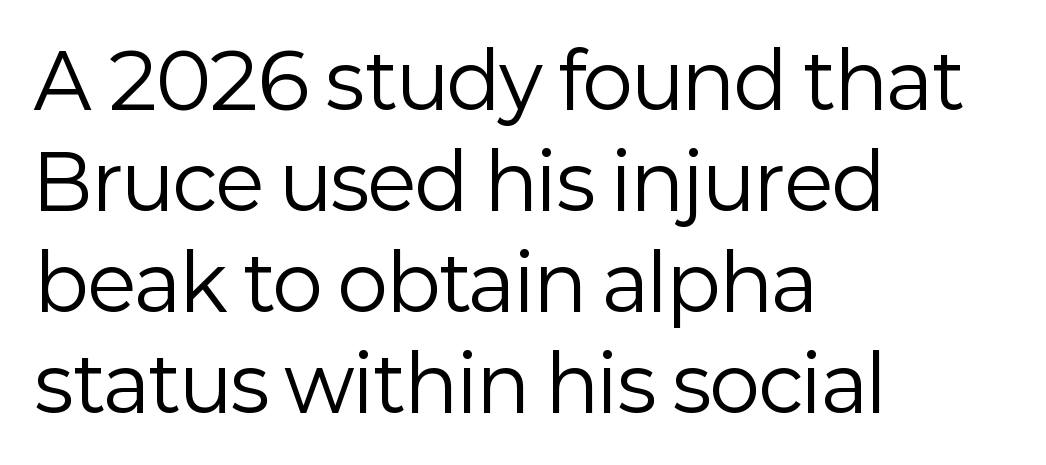
Leading: standard. In CSS terms this would be text-align: left. This sample has the flowing, uneven cadence of proportional lettering. Is this a sans? Yes — the strokes have no serifs. Nothing unusual about the tracking: characters are spaced as the font intends. The strokes are not fattened; the text isn't bold.
